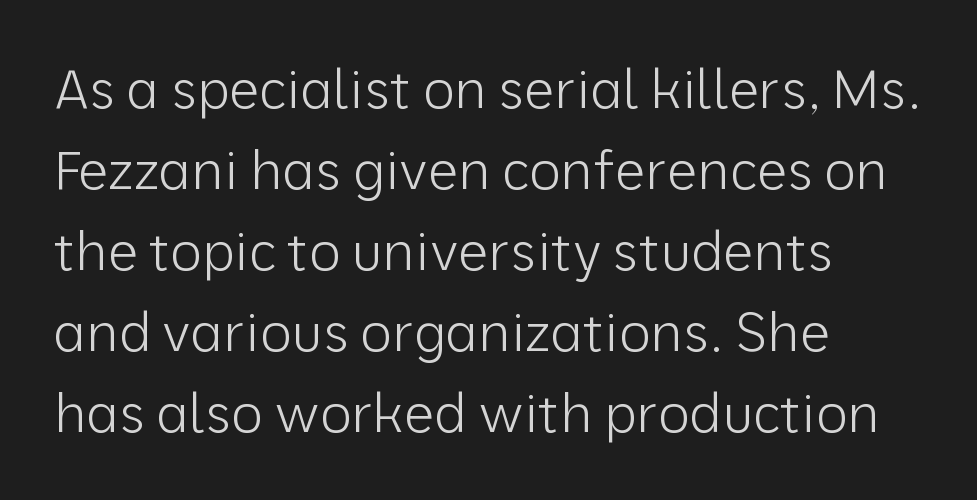
Look at the bottom of the vertical strokes: they stop flat, with no serifs. Is the block centered? No — it sits flush against the left margin. The string is rendered with underlining switched off. This sample uses an upright cut, with every glyph sitting square on the baseline. In terms of letterspacing, this is plain default setting. This sample has the flowing, uneven cadence of proportional lettering.
